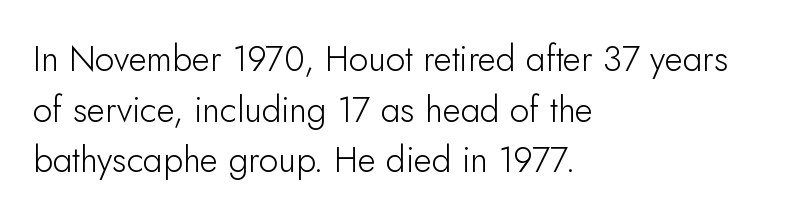
Q: Is the text bold? A: No.
Q: Is the text italic (slanted)? A: No, it is upright.
Q: Is the typeface a serif or a sans-serif typeface? A: Sans-serif.
Q: Is the text underlined? A: No.
Q: How is the paragraph aligned? A: Left-aligned.
Q: Is the spacing between letters normal or unusually wide? A: Normal.
Q: Is the spacing between lines tight, normal or loose? A: Normal.
Q: Width (condensed, normal, or wide)? A: Normal.
Q: Stroke contrast? A: Low.
Q: x-height? A: Small.
Q: Monospaced? A: No.
